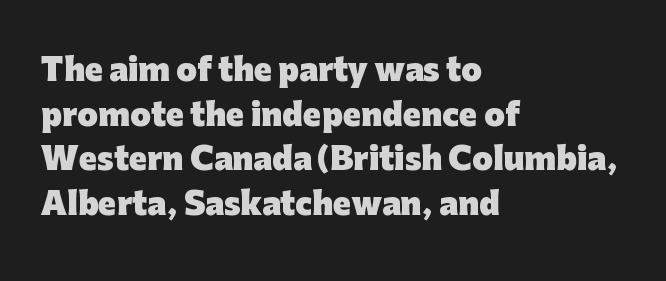
You can tell it's not italic because the verticals are truly vertical. This rendering employs a face without finishing strokes, i.e., a sans-serif. The passage is arranged the way most books set body copy — flush left. Set as a true bold cut, around the 700 mark. Line spacing here is normal.
